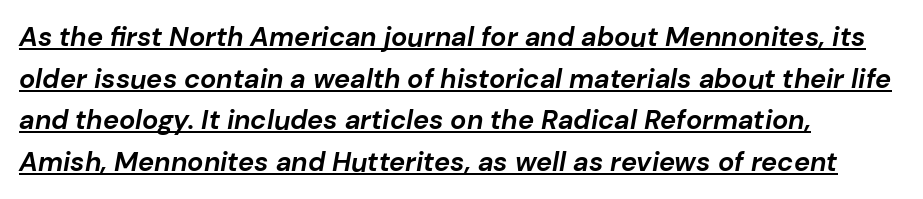
The image shows 27 px bold type, italic (leaning right); set left-aligned, normal line spacing (1.54x), normal letter spacing, underlined.
